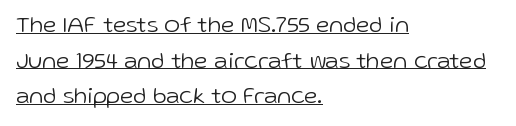
Left-aligned paragraph, ragged on the right. Honestly, the underline is the first thing you notice here. Nobody touched the tracking dial on this one. The characters are drawn with everyday or finer stroke widths.
